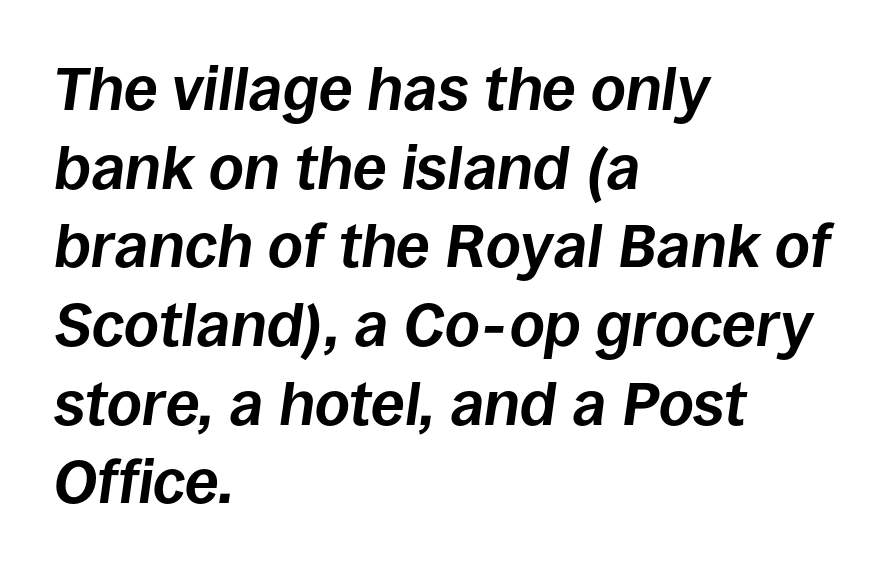
The image shows 61 px bold type, italic (leaning right); set left-aligned, normal line spacing (1.29x), normal letter spacing, not underlined; low stroke contrast and a large x-height.
